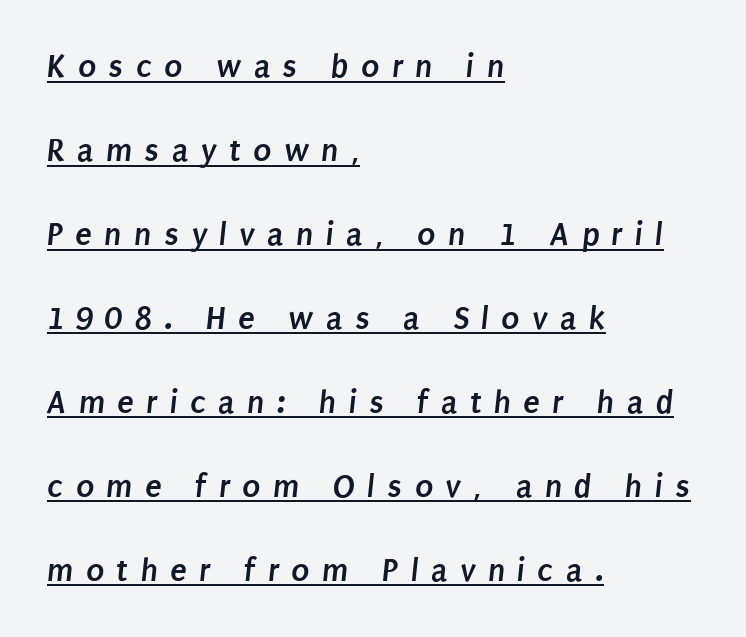
The characters display no serif detailing; their extremities are plain. Chunky letters — that's bold for sure. Casual observation: everything's shoved over to the left. Successive baselines arrive slowly, with a big drop between each. Think of a printed novel: that variable character pitch is what you see here. The passage shown is underscored from start to finish.
